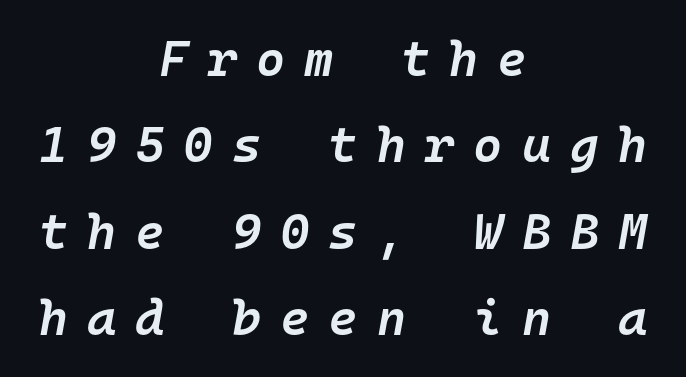
{"italic": "yes", "lean": "right", "slant_degrees": 10, "bold": "semi", "weight": "semibold", "width": "normal", "stroke_contrast": "low", "x_height": "medium", "monospaced": "yes", "underline": "no", "align": "center", "line_spacing_ratio": 1.73, "letter_spacing": "wide", "letter_spacing_em": 0.38, "glyph_px": 50}
